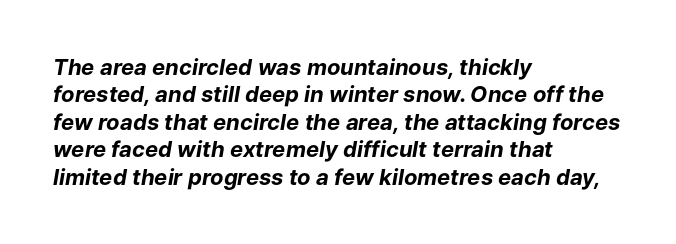
The image shows 22 px bold type, italic (leaning right); set left-aligned, normal line spacing (1.25x), normal letter spacing, not underlined.
